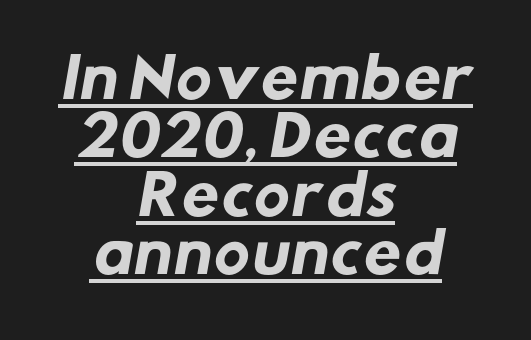
Caption: lettering with a line underneath. Looks like regular typesetting: each glyph gets only the width it needs. These lines keep a tight, regular rhythm from letter to letter. Horizontal bands of white between lines are thin slivers. Emphasis by weight is at full strength: bold.
